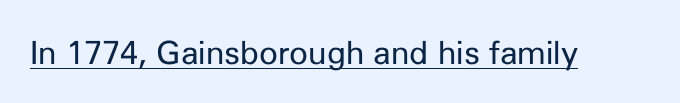
The image shows 32 px regular-weight sans-serif type, upright; set normal letter spacing, underlined; low stroke contrast and a medium x-height.
